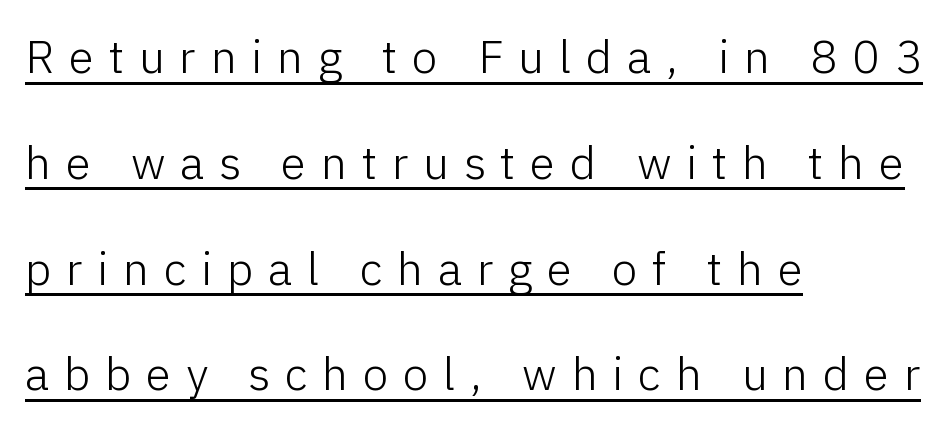
{"serif": "no", "italic": "no", "bold": "no", "weight": "light", "width": "normal", "stroke_contrast": "low", "x_height": "medium", "monospaced": "no", "underline": "yes", "align": "left", "line_spacing": "loose", "line_spacing_ratio": 2.3, "letter_spacing": "wide", "letter_spacing_em": 0.32, "glyph_px": 46}
